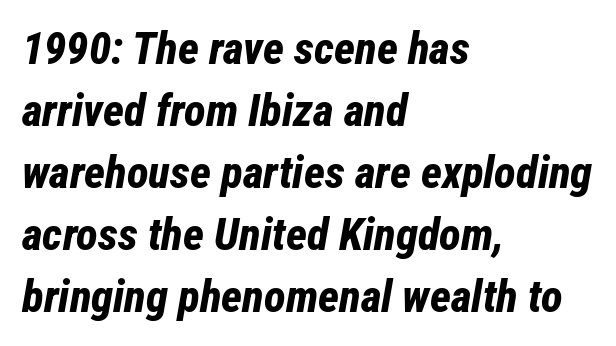
{"italic": "yes", "lean": "right", "slant_degrees": 12, "bold": "yes", "weight": "bold", "width": "condensed", "stroke_contrast": "low", "x_height": "medium", "monospaced": "no", "underline": "no", "align": "left", "line_spacing": "normal", "line_spacing_ratio": 1.38, "letter_spacing": "normal", "letter_spacing_em": 0.0, "glyph_px": 45}
